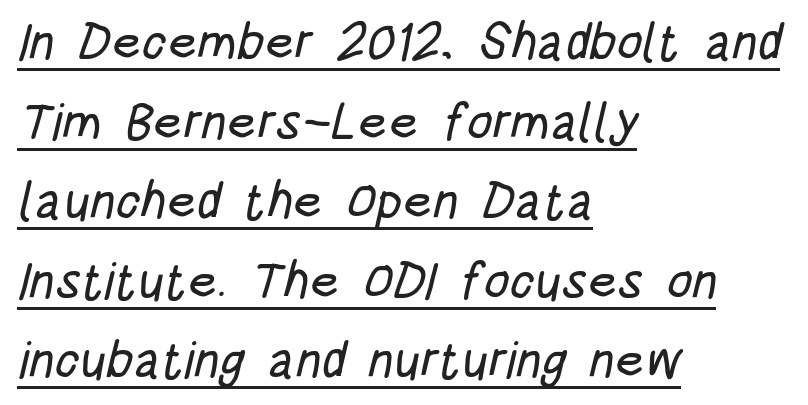
A sans-serif font was chosen for this passage. Varying glyph widths throughout — classic text-font behaviour. Inter-character spacing is left at the font's built-in metrics. Students, observe: this is what conventionally led text looks like. The rendering uses the underline text-decoration.
